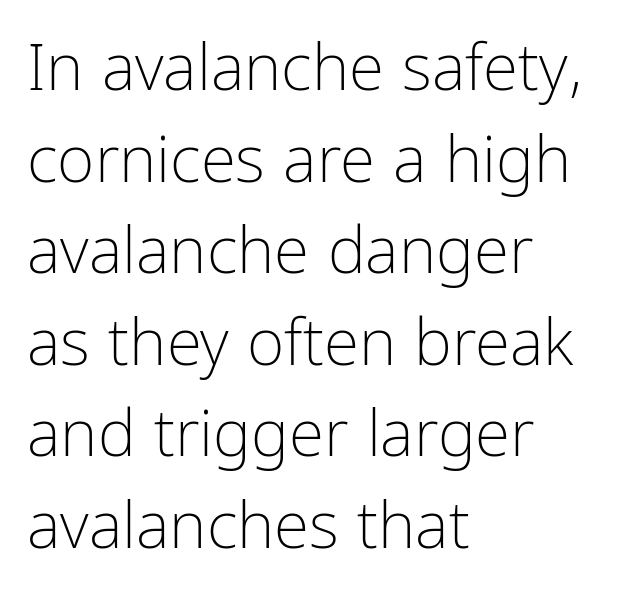
The image shows 64 px light, condensed sans-serif type, upright; set left-aligned, normal line spacing (1.43x), normal letter spacing, not underlined; low stroke contrast and a medium x-height.
